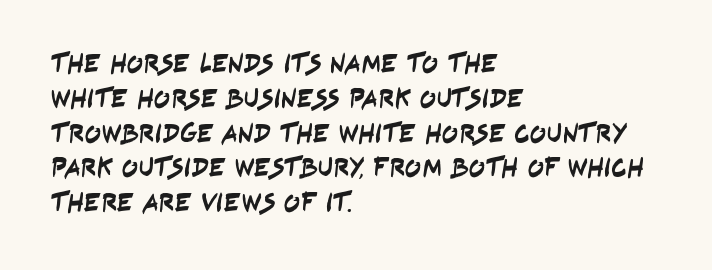
{"underline": "no", "align": "left", "line_spacing": "normal", "line_spacing_ratio": 1.29, "letter_spacing": "normal", "letter_spacing_em": 0.0, "glyph_px": 27}
